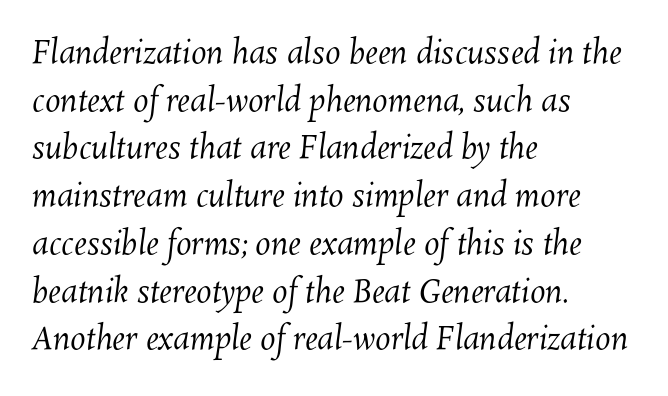
The image shows 31 px regular-weight type; set left-aligned, normal line spacing (1.54x), normal letter spacing, not underlined; medium stroke contrast and a medium x-height.
